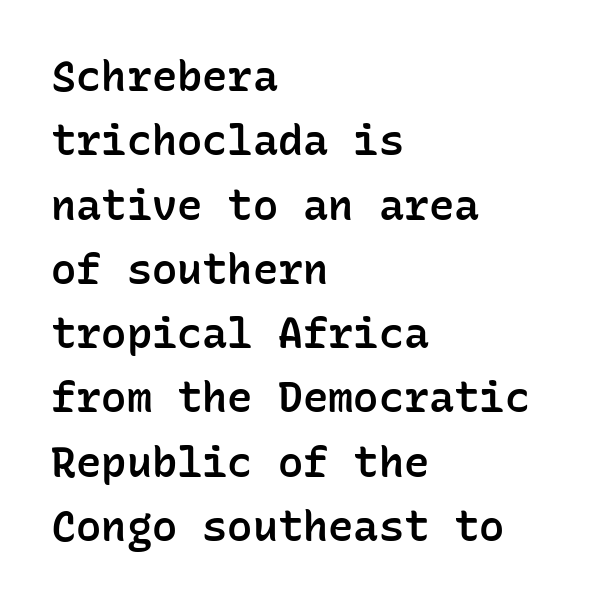
{"serif": "no", "italic": "no", "bold": "semi", "weight": "semibold", "width": "normal", "stroke_contrast": "low", "x_height": "medium", "monospaced": "yes", "underline": "no", "align": "left", "line_spacing": "normal", "line_spacing_ratio": 1.53, "letter_spacing": "normal", "letter_spacing_em": 0.0, "glyph_px": 42}
